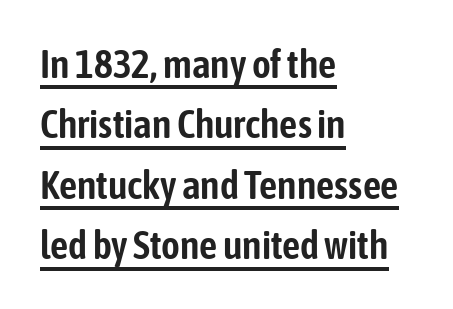
Unlike italic type, these characters show no tilt at all. Leading: standard. Note the varied advance widths — an 'i' is clearly narrower than an 'm'. Descenders here cross a horizontal rule under the line. Alignment: flush left.
